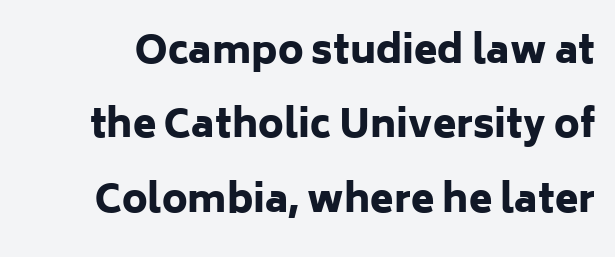
Typesetter's note: full bold, strokes at maximum text heaviness. In terms of posture, this sample is upright. In terms of letterform style, serifs are entirely absent. Is this a fixed-width face? No — the glyphs have proportional, varying widths.
